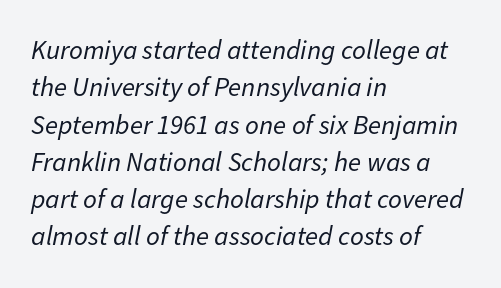
Characters are canted at an angle relative to the baseline's perpendicular. Each word holds together tightly as a unit, with standard inter-letter gaps. Descenders hang freely into open space. The paragraph shown leans on its left margin. Vertical spacing — default. This reads as an unemphasized weight, regular at the heaviest.
